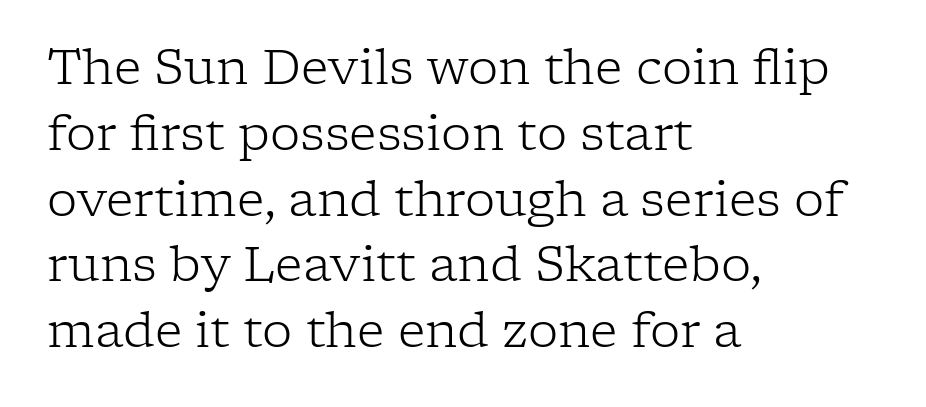
The image shows 48 px light serif type, upright; set left-aligned, normal line spacing (1.37x), normal letter spacing, not underlined; low stroke contrast and a medium x-height.
